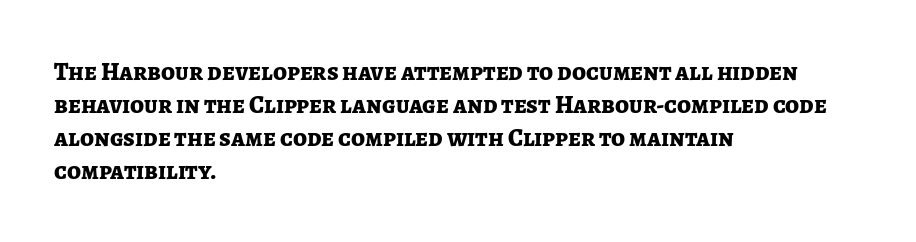
{"italic": "no", "bold": "yes", "underline": "no", "align": "left", "line_spacing": "normal", "line_spacing_ratio": 1.32, "letter_spacing": "normal", "letter_spacing_em": 0.0, "glyph_px": 25}
